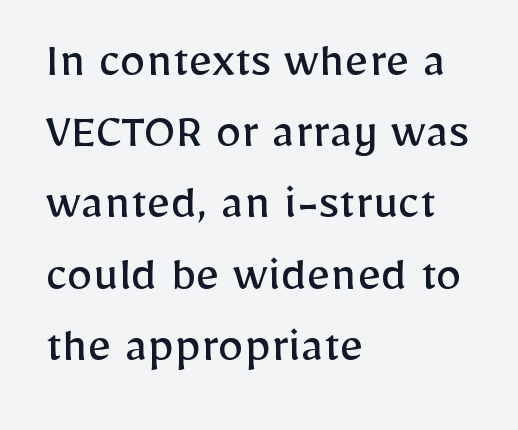
The image shows 52 px regular-weight sans-serif type, upright; set left-aligned, normal line spacing (1.37x), normal letter spacing, not underlined; low stroke contrast and a medium x-height.
